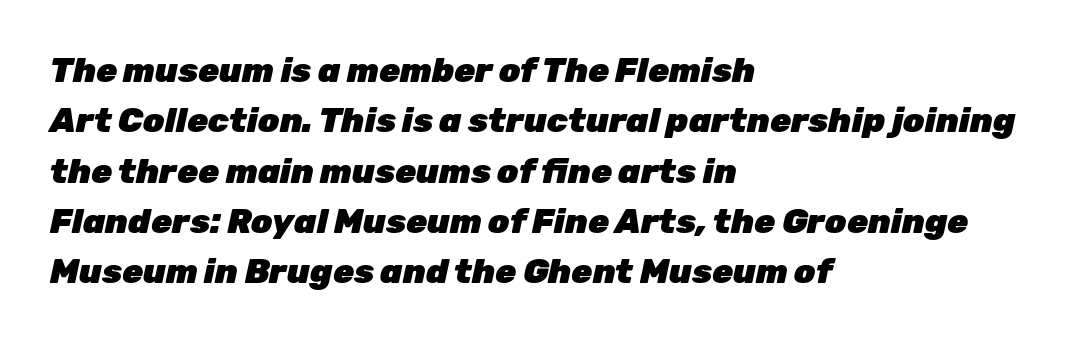
Q: Is the text bold? A: Yes.
Q: Is the text italic (slanted)? A: Yes, it leans right by about 12 degrees.
Q: Is the text underlined? A: No.
Q: How is the paragraph aligned? A: Left-aligned.
Q: Is the spacing between letters normal or unusually wide? A: Normal.
Q: Is the spacing between lines tight, normal or loose? A: Normal.
Q: Width (condensed, normal, or wide)? A: Normal.
Q: Stroke contrast? A: Low.
Q: x-height? A: Medium.
Q: Monospaced? A: No.
